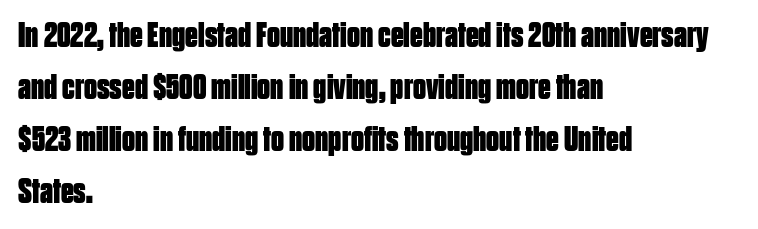
The image shows 36 px bold, condensed sans-serif type, upright; set left-aligned, normal line spacing (1.44x), normal letter spacing, not underlined; low stroke contrast and a large x-height.
